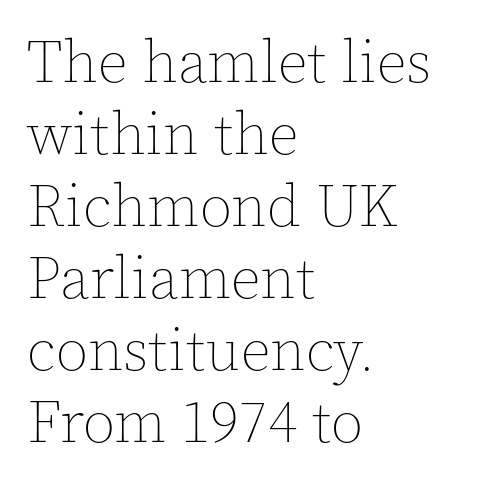
Q: Is the text bold? A: No.
Q: Is the text italic (slanted)? A: No, it is upright.
Q: Is the text underlined? A: No.
Q: How is the paragraph aligned? A: Left-aligned.
Q: Is the spacing between letters normal or unusually wide? A: Normal.
Q: Width (condensed, normal, or wide)? A: Normal.
Q: x-height? A: Medium.
Q: Monospaced? A: No.
